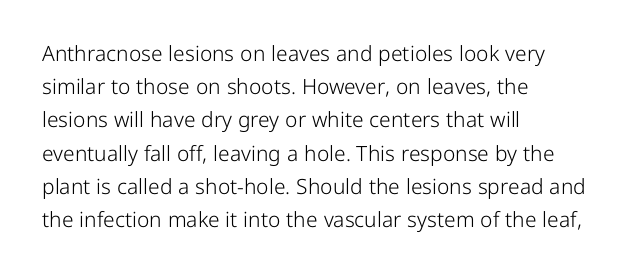
The face looks like a standard text weight, possibly lighter. Short and long lines alike share a common starting point at left. Vertically, the passage feels balanced, rows spaced as you'd expect. A bare baseline throughout the passage. Here the glyphs are tracked normally, forming tight word shapes.
